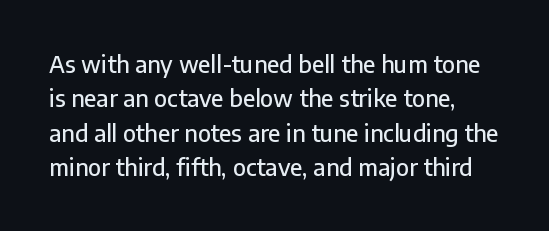
{"italic": "no", "underline": "no", "line_spacing": "normal", "line_spacing_ratio": 1.49, "letter_spacing": "normal", "letter_spacing_em": 0.0, "glyph_px": 23}
